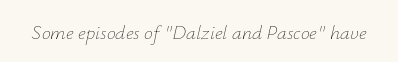
{"italic": "yes", "lean": "right", "slant_degrees": 12, "bold": "no", "underline": "no", "letter_spacing": "normal", "letter_spacing_em": 0.0, "glyph_px": 20}
